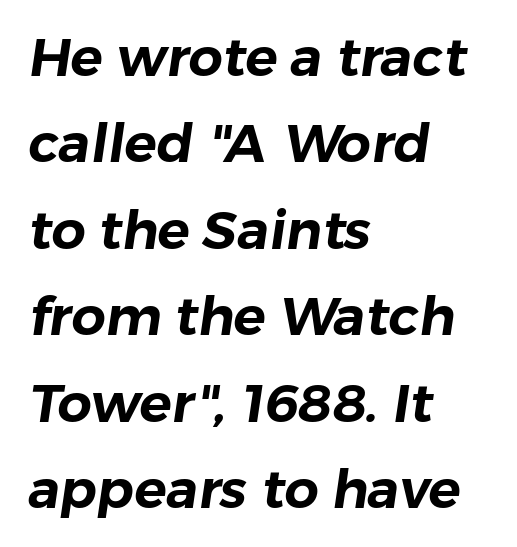
The image shows 54 px sans-serif type; set left-aligned, normal line spacing (1.6x), normal letter spacing, not underlined; low stroke contrast and a medium x-height.
